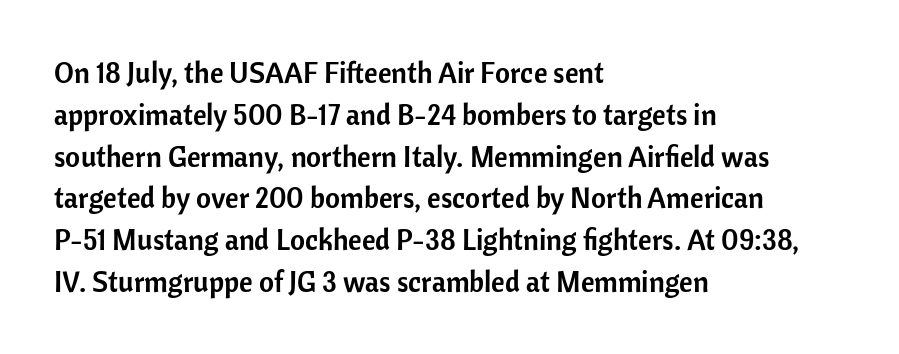
{"serif": "no", "italic": "no", "width": "normal", "stroke_contrast": "low", "x_height": "medium", "monospaced": "no", "underline": "no", "align": "left", "line_spacing": "normal", "line_spacing_ratio": 1.44, "letter_spacing": "normal", "letter_spacing_em": 0.0, "glyph_px": 29}
